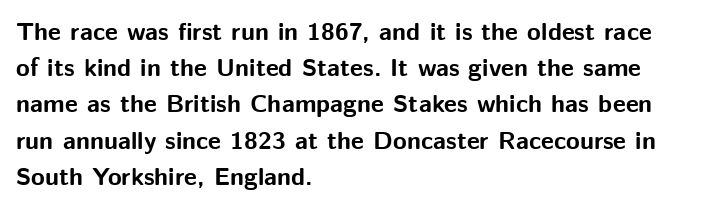
The image shows 25 px bold type, upright; set left-aligned, normal line spacing (1.45x), normal letter spacing, not underlined.
